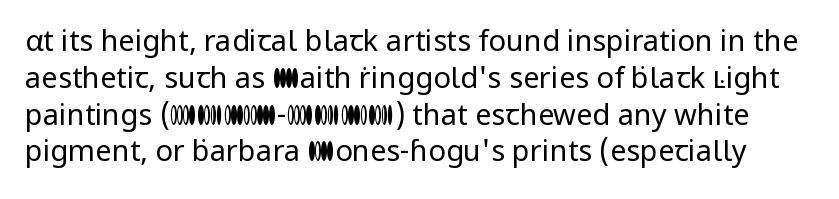
A typesetter would call this proportional, since set widths differ per character. The line-height multiplier appears to be the usual default. The typeface has the unassuming heft of standard copy or less. Bare-footed words on every line.
